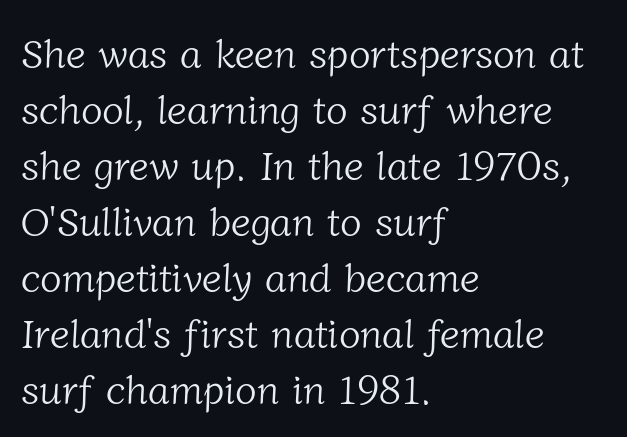
Nothing unusual about the tracking: characters are spaced as the font intends. Regarding serifs, this sample has them. No letter is thick-stroked: the sample isn't bold. The letters advance in unequal steps, a hallmark of proportional type. Descender tails drop into unmarked territory.
